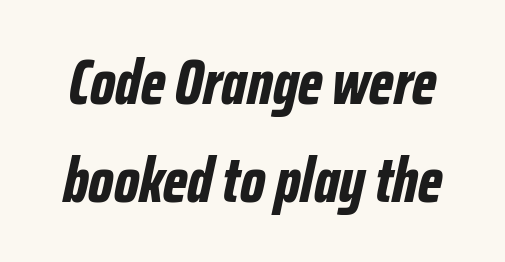
{"italic": "yes", "lean": "right", "slant_degrees": 12, "bold": "yes", "weight": "bold", "width": "condensed", "stroke_contrast": "low", "x_height": "medium", "monospaced": "no", "underline": "no", "line_spacing": "normal", "line_spacing_ratio": 1.53, "letter_spacing": "normal", "letter_spacing_em": 0.0, "glyph_px": 64}
